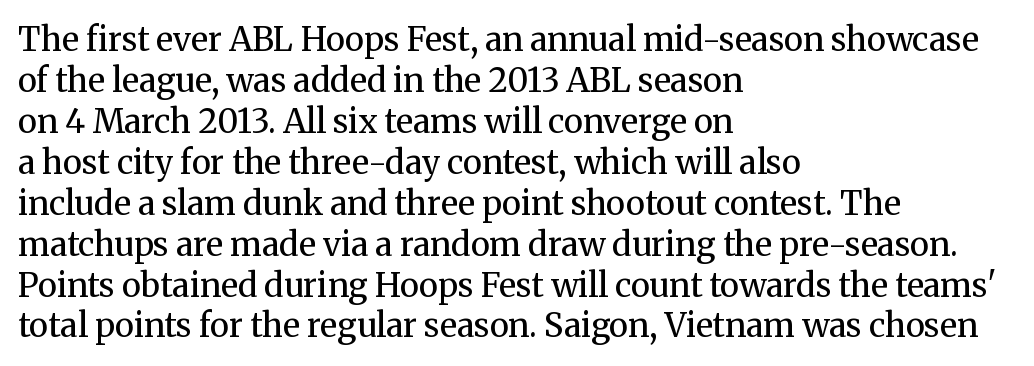
{"serif": "yes", "italic": "no", "bold": "no", "weight": "regular", "width": "normal", "stroke_contrast": "medium", "x_height": "medium", "monospaced": "no", "underline": "no", "align": "left", "line_spacing_ratio": 1.24, "letter_spacing": "normal", "letter_spacing_em": 0.0, "glyph_px": 33}
